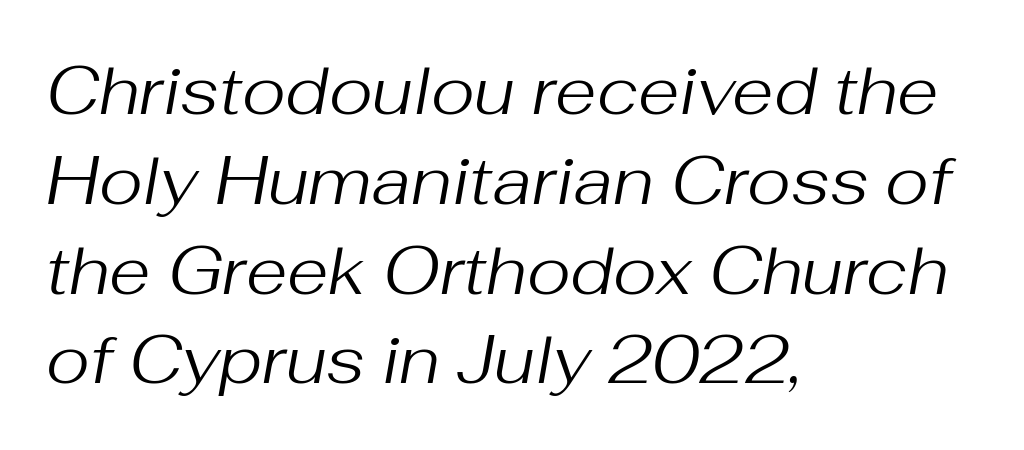
The image shows 67 px regular-weight type, italic (leaning right); set left-aligned, normal line spacing (1.34x), normal letter spacing, not underlined; medium stroke contrast and a medium x-height.
